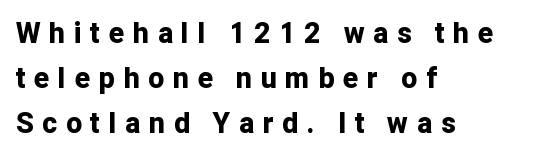
The image shows 28 px bold sans-serif type, upright; set left-aligned, normal line spacing (1.61x), unusually wide letter spacing (+0.32 em), not underlined; low stroke contrast and a medium x-height.
